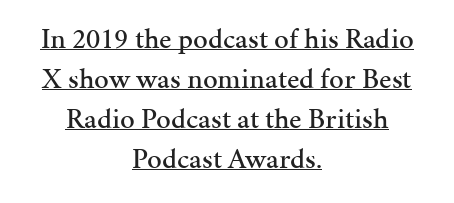
The image shows 29 px serif type, upright; set centered, normal line spacing (1.38x), normal letter spacing, underlined; medium stroke contrast and a medium x-height.
